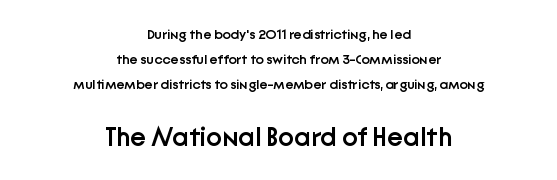
Q: Is the text bold? A: Semi-bold.
Q: Is the text italic (slanted)? A: No, it is upright.
Q: Is the text underlined? A: No.
Q: How is the paragraph aligned? A: Centered.
Q: Is the spacing between letters normal or unusually wide? A: Normal.
Q: Which block of text is set in a larger size, the first (top) or the second (bottom)? A: The second (bottom) one.
